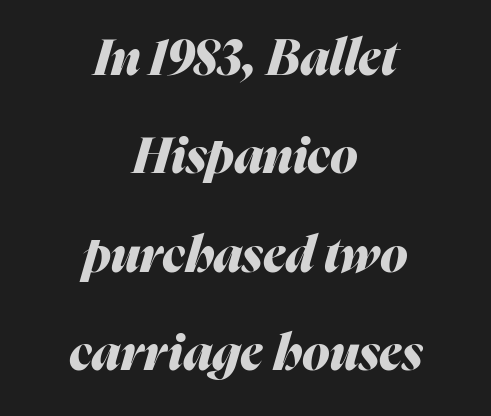
Q: Is the text bold? A: Yes.
Q: Is the text italic (slanted)? A: Yes, it leans right by about 16 degrees.
Q: Is the text underlined? A: No.
Q: How is the paragraph aligned? A: Centered.
Q: Is the spacing between letters normal or unusually wide? A: Normal.
Q: Is the spacing between lines tight, normal or loose? A: Loose.
Q: Width (condensed, normal, or wide)? A: Normal.
Q: Stroke contrast? A: Medium.
Q: x-height? A: Medium.
Q: Monospaced? A: No.
